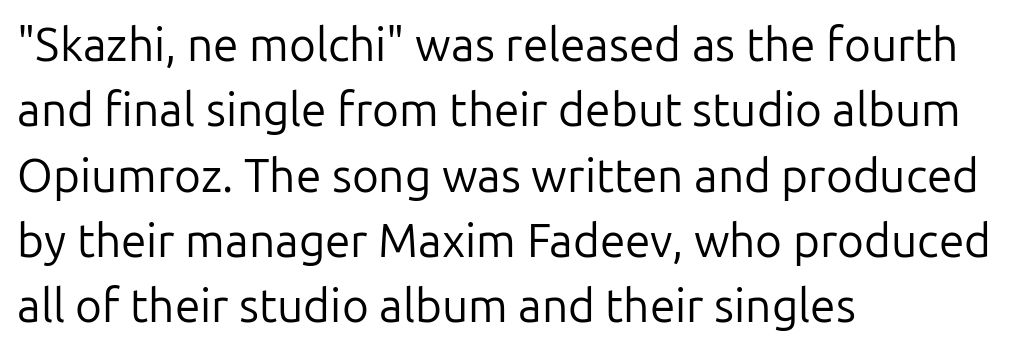
The image shows 46 px regular-weight sans-serif type, upright; set left-aligned, normal line spacing (1.42x), normal letter spacing, not underlined; low stroke contrast and a medium x-height.
